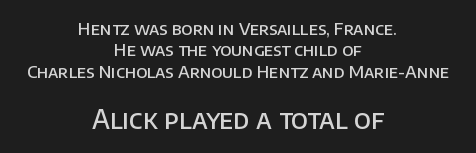
If you measured baseline to baseline, you'd find a middling distance. It's the straight-up-and-down kind of type. Summary of weight: moderately heavy, a semibold. Compared with typical body copy, the letter spacing here is the same.
